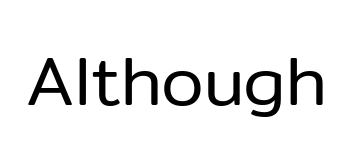
Q: Is the text bold? A: No.
Q: Is the text italic (slanted)? A: No, it is upright.
Q: Is the typeface a serif or a sans-serif typeface? A: Sans-serif.
Q: Is the text underlined? A: No.
Q: Is the spacing between letters normal or unusually wide? A: Normal.
Q: Width (condensed, normal, or wide)? A: Normal.
Q: Stroke contrast? A: Low.
Q: x-height? A: Medium.
Q: Monospaced? A: No.
